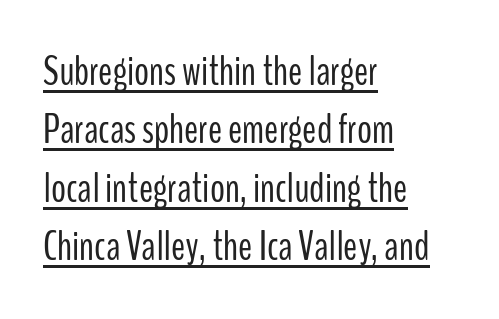
Q: Is the text bold? A: No.
Q: Is the text italic (slanted)? A: No, it is upright.
Q: Is the typeface a serif or a sans-serif typeface? A: Sans-serif.
Q: Is the text underlined? A: Yes.
Q: How is the paragraph aligned? A: Left-aligned.
Q: Is the spacing between letters normal or unusually wide? A: Normal.
Q: Is the spacing between lines tight, normal or loose? A: Normal.
Q: Width (condensed, normal, or wide)? A: Condensed.
Q: Stroke contrast? A: Low.
Q: x-height? A: Medium.
Q: Monospaced? A: No.
